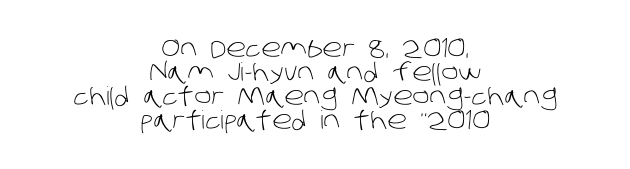
Q: Is the text bold? A: No.
Q: Is the text underlined? A: No.
Q: How is the paragraph aligned? A: Centered.
Q: Is the spacing between letters normal or unusually wide? A: Normal.
Q: Is the spacing between lines tight, normal or loose? A: Tight.
